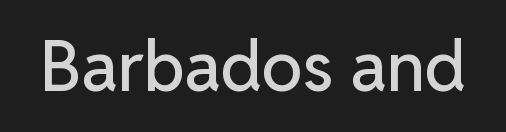
Is there any slant? The stems are plumb. Has an underline been added? It has not. Think of a printed novel: that variable character pitch is what you see here. The letterforms sit shoulder to shoulder at normal distance.
